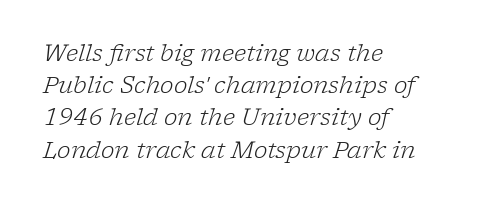
The image shows 23 px text type, italic (leaning right); set left-aligned, normal line spacing (1.4x), normal letter spacing, not underlined.
